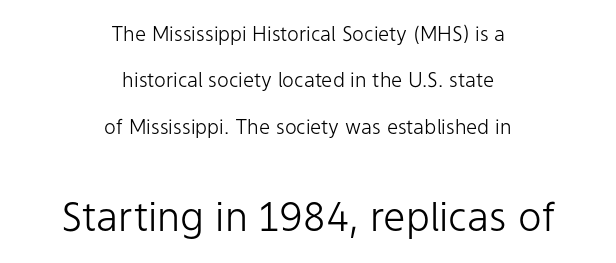
Proportional: the letters do not fall into vertical columns. The paragraph has two soft edges and a firm central axis. The strokes are not fattened; the text isn't bold. There is no visible air inserted between adjacent glyphs.
